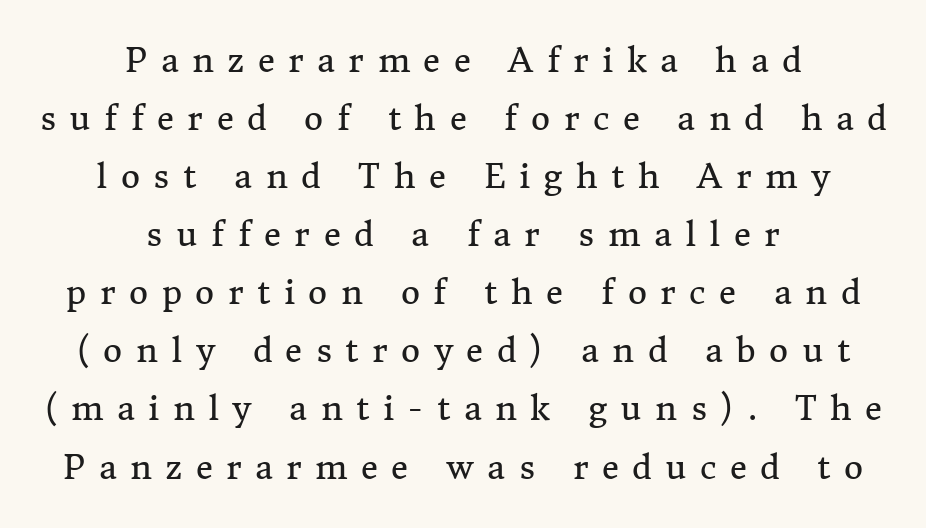
The image shows 33 px regular-weight serif type, upright; set centered, line spacing 1.76x, unusually wide letter spacing (+0.41 em), not underlined; medium stroke contrast and a medium x-height.
